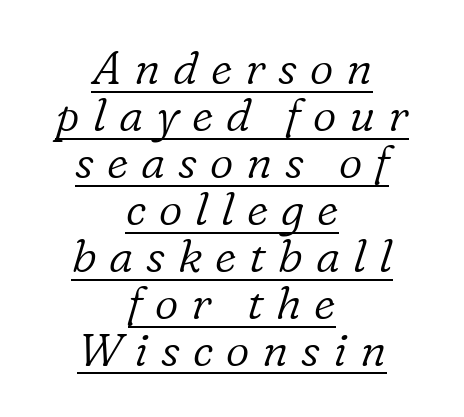
Q: Is the text bold? A: No.
Q: Is the text italic (slanted)? A: Yes, it leans right by about 16 degrees.
Q: Is the typeface a serif or a sans-serif typeface? A: Serif.
Q: Is the text underlined? A: Yes.
Q: How is the paragraph aligned? A: Centered.
Q: Is the spacing between letters normal or unusually wide? A: Unusually wide.
Q: Is the spacing between lines tight, normal or loose? A: Tight.
Q: Width (condensed, normal, or wide)? A: Normal.
Q: Stroke contrast? A: Low.
Q: x-height? A: Medium.
Q: Monospaced? A: No.
